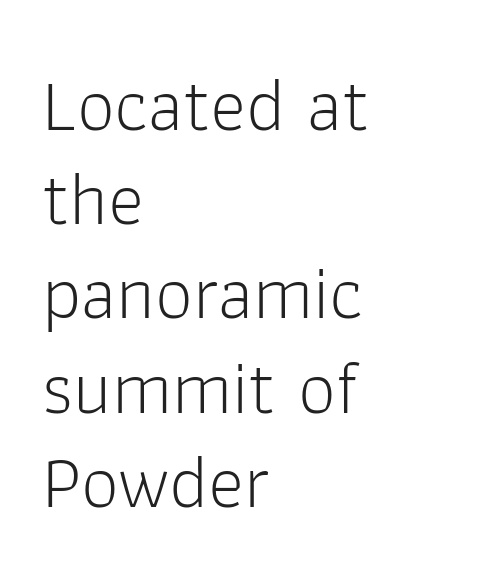
{"serif": "no", "italic": "no", "bold": "no", "weight": "light", "width": "normal", "stroke_contrast": "low", "x_height": "medium", "monospaced": "no", "underline": "no", "align": "left", "line_spacing_ratio": 1.24, "letter_spacing": "normal", "letter_spacing_em": 0.0, "glyph_px": 76}
